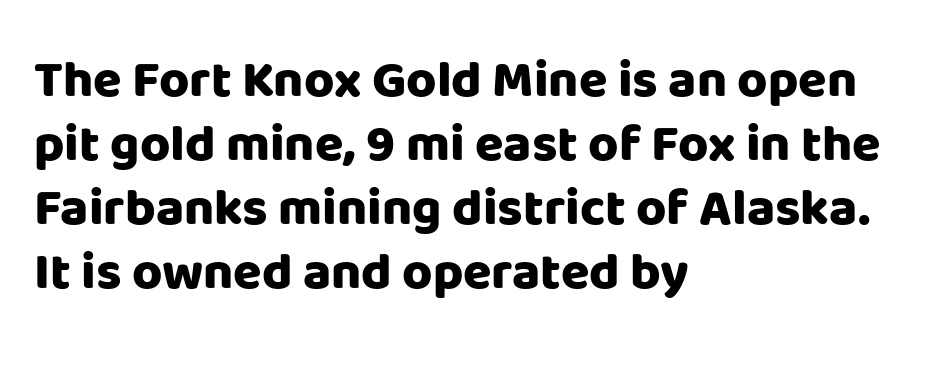
{"serif": "no", "italic": "no", "bold": "yes", "weight": "heavy", "width": "normal", "stroke_contrast": "low", "x_height": "large", "monospaced": "no", "underline": "no", "align": "left", "line_spacing_ratio": 1.23, "letter_spacing": "normal", "letter_spacing_em": 0.0, "glyph_px": 52}
